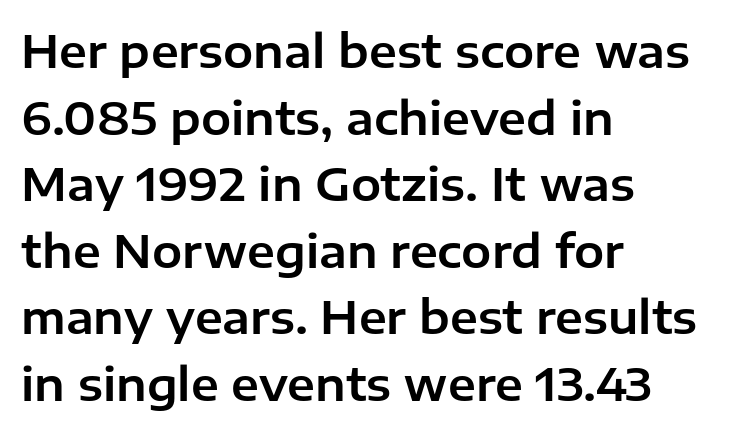
The image shows 45 px sans-serif type, upright; set left-aligned, normal line spacing (1.48x), normal letter spacing, not underlined; low stroke contrast and a medium x-height.
